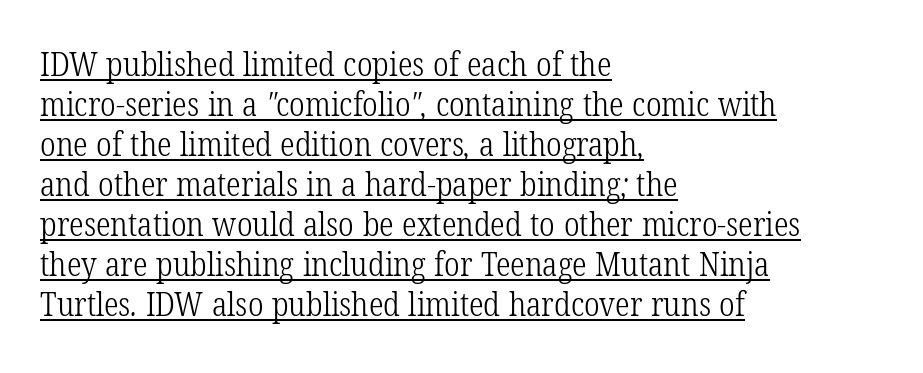
The image shows 33 px light, condensed serif type; set left-aligned, line spacing 1.21x, normal letter spacing, underlined; low stroke contrast and a medium x-height.
